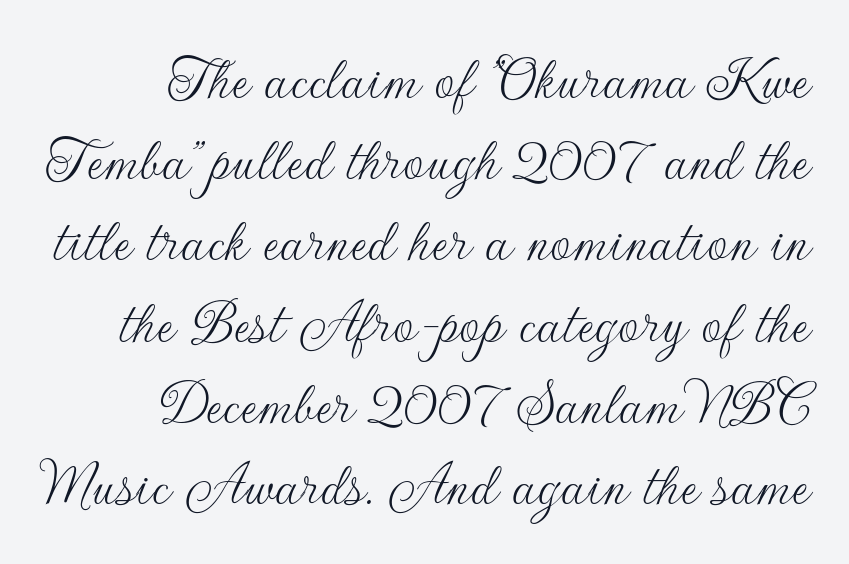
{"serif": "no", "bold": "no", "weight": "thin", "width": "normal", "stroke_contrast": "low", "x_height": "small", "monospaced": "no", "underline": "no", "align": "right", "line_spacing": "normal", "line_spacing_ratio": 1.25, "letter_spacing": "normal", "letter_spacing_em": 0.0, "glyph_px": 65}
